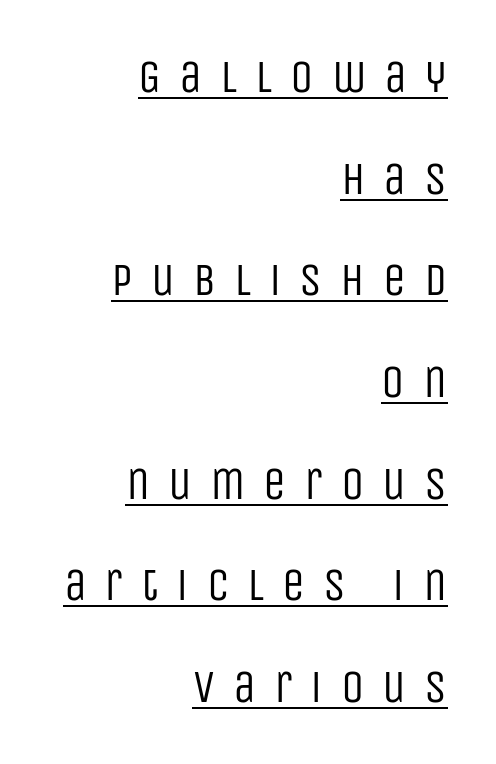
Q: Is the text bold? A: No.
Q: Is the text italic (slanted)? A: No, it is upright.
Q: Is the typeface a serif or a sans-serif typeface? A: Sans-serif.
Q: Is the text underlined? A: Yes.
Q: How is the paragraph aligned? A: Right-aligned.
Q: Is the spacing between letters normal or unusually wide? A: Unusually wide.
Q: Is the spacing between lines tight, normal or loose? A: Loose.
Q: Width (condensed, normal, or wide)? A: Condensed.
Q: Stroke contrast? A: Low.
Q: x-height? A: Large.
Q: Monospaced? A: No.
